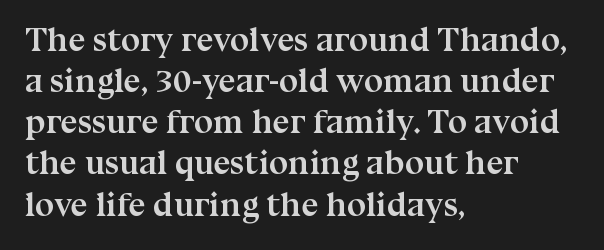
{"serif": "yes", "italic": "no", "bold": "yes", "weight": "semibold", "width": "normal", "stroke_contrast": "medium", "x_height": "medium", "monospaced": "no", "underline": "no", "align": "left", "line_spacing_ratio": 1.21, "letter_spacing": "normal", "letter_spacing_em": 0.0, "glyph_px": 34}
